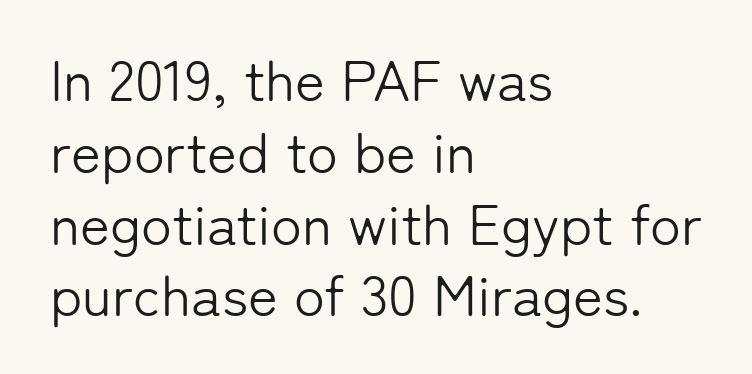
Q: Is the text bold? A: No.
Q: Is the text italic (slanted)? A: No, it is upright.
Q: Is the typeface a serif or a sans-serif typeface? A: Sans-serif.
Q: Is the text underlined? A: No.
Q: How is the paragraph aligned? A: Left-aligned.
Q: Is the spacing between letters normal or unusually wide? A: Normal.
Q: Is the spacing between lines tight, normal or loose? A: Normal.
Q: Width (condensed, normal, or wide)? A: Normal.
Q: Stroke contrast? A: Low.
Q: x-height? A: Medium.
Q: Monospaced? A: No.
